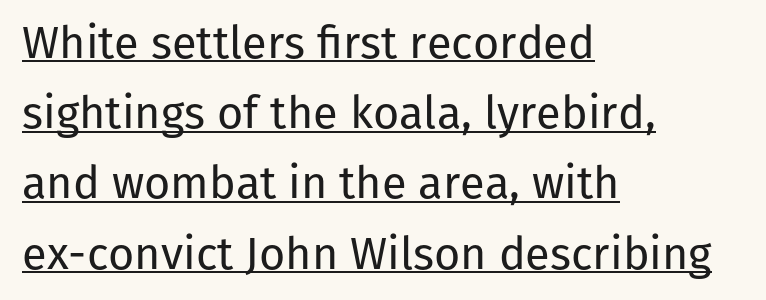
The image shows 45 px regular-weight sans-serif type, upright; set left-aligned, normal line spacing (1.56x), normal letter spacing, underlined; low stroke contrast and a medium x-height.
